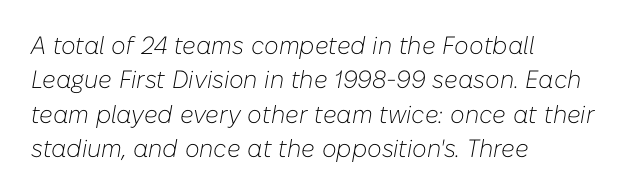
The lines in this sample share a left origin and differ only in where they stop. The font's italic variant was chosen for this text. The rows are spaced the way most documents space them. The glyphs are unaccompanied by any horizontal stroke below them. The face looks like a standard text weight, possibly lighter. The type is set solid horizontally, with unmodified tracking.
